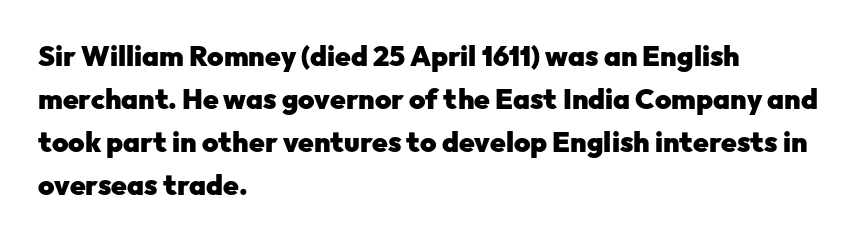
The image shows 28 px heavy sans-serif type, upright; set left-aligned, normal line spacing (1.54x), normal letter spacing, not underlined; low stroke contrast and a medium x-height.
